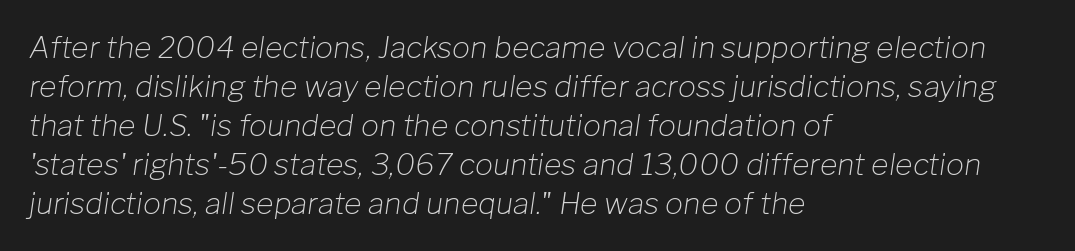
Has an underline been added? It has not. Is the letter spacing exaggerated? No — it looks like the ordinary default. Notice how descenders clear the ascenders below comfortably — that's standard leading. Looking at the ascenders, they clearly lean.
